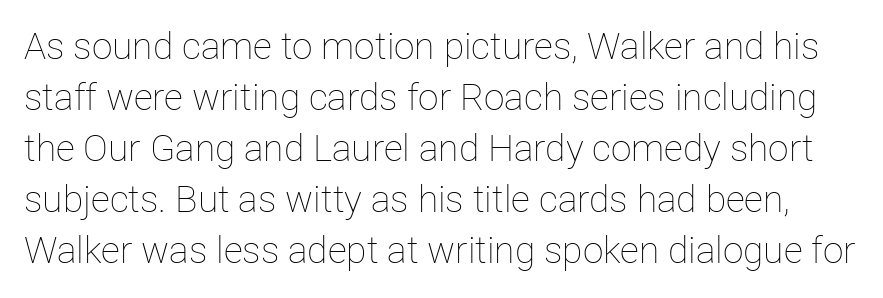
This sample uses plain, unmodified letter spacing. The strip under each line holds only bare page. Line spacing here is normal. Every stem runs plumb, perpendicular to the baseline. Weight: in the light-to-regular range. A typesetter would call this proportional, since set widths differ per character.
